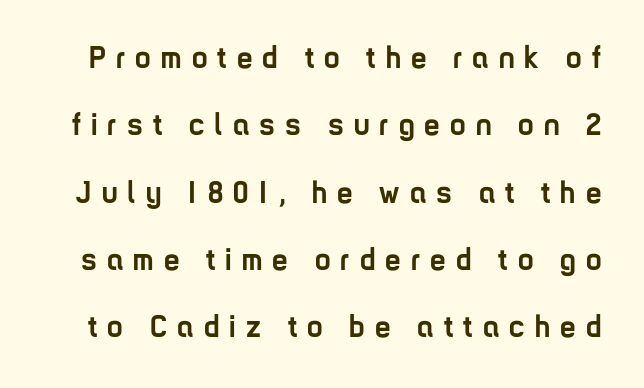
Just letters on the line, the space beneath them empty. Every letter is thick-stroked: bold, no question. Quick note: not italic, upright. Examine the stroke ends and you'll find no serifs. The line-height multiplier appears high, well above default.
